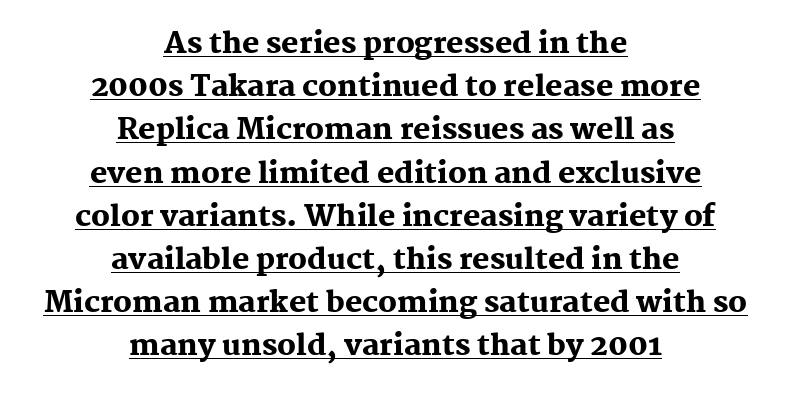
The words here are underlined. Alignment: centered. Note the varied advance widths — an 'i' is clearly narrower than an 'm'. Stroke thickness is high; the sample reads as a true bold. A serif font was chosen for this passage. A typesetter would call this leading conventional body-copy spacing.
